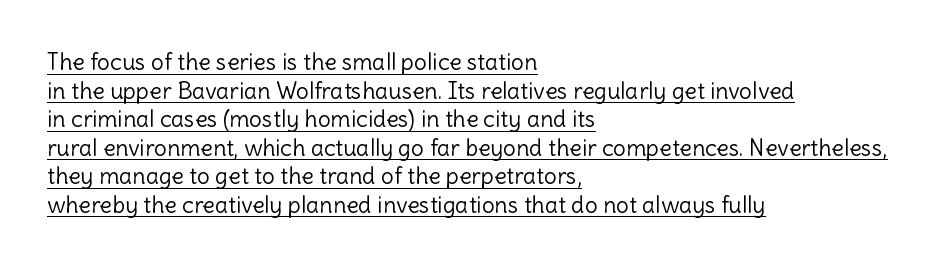
The image shows 23 px text type, upright; set left-aligned, line spacing 1.24x, normal letter spacing, underlined.
